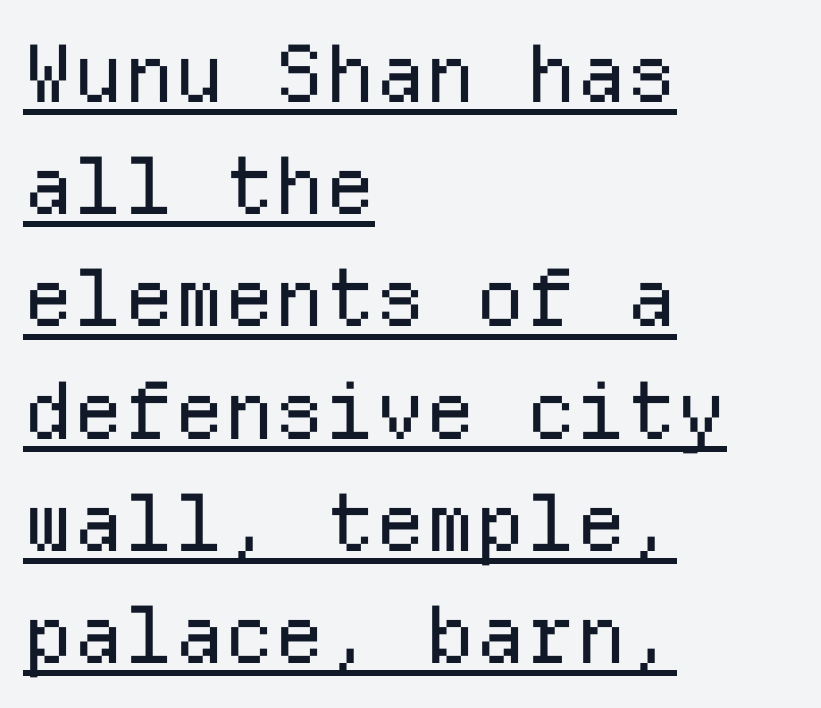
Q: Is the text bold? A: No.
Q: Is the text italic (slanted)? A: No, it is upright.
Q: Is the typeface a serif or a sans-serif typeface? A: Sans-serif.
Q: Is the text underlined? A: Yes.
Q: How is the paragraph aligned? A: Left-aligned.
Q: Is the spacing between letters normal or unusually wide? A: Normal.
Q: Is the spacing between lines tight, normal or loose? A: Normal.
Q: Width (condensed, normal, or wide)? A: Normal.
Q: Stroke contrast? A: Low.
Q: x-height? A: Medium.
Q: Monospaced? A: Yes.
